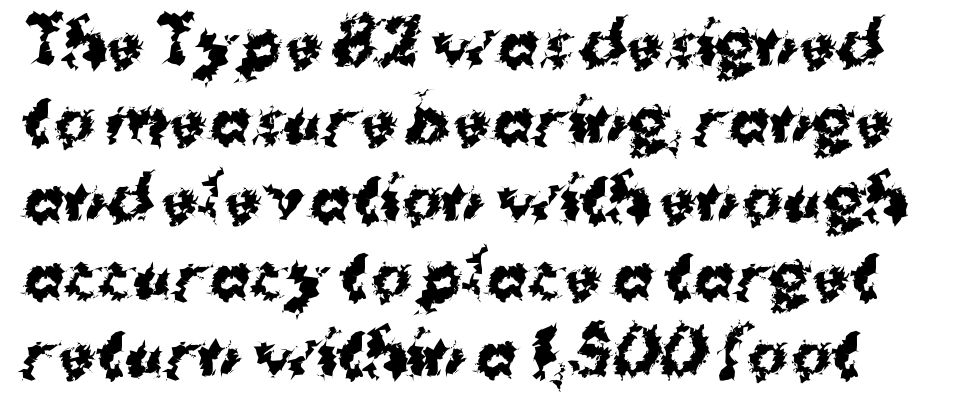
Q: Is the text bold? A: Yes.
Q: Is the text italic (slanted)? A: Yes.
Q: Is the typeface a serif or a sans-serif typeface? A: Sans-serif.
Q: Is the text underlined? A: No.
Q: How is the paragraph aligned? A: Left-aligned.
Q: Is the spacing between letters normal or unusually wide? A: Normal.
Q: Is the spacing between lines tight, normal or loose? A: Normal.
Q: Width (condensed, normal, or wide)? A: Normal.
Q: Stroke contrast? A: Medium.
Q: x-height? A: Medium.
Q: Monospaced? A: No.
